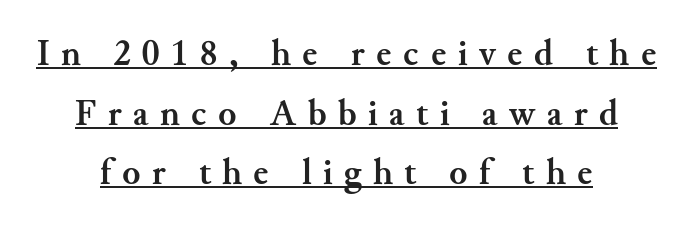
In terms of posture, this sample is upright. The passage shown is typeset with a serif family. Proportional: the letters do not fall into vertical columns. Alignment: centered. Its strokes are broad and dark, the hallmark of bold type.
